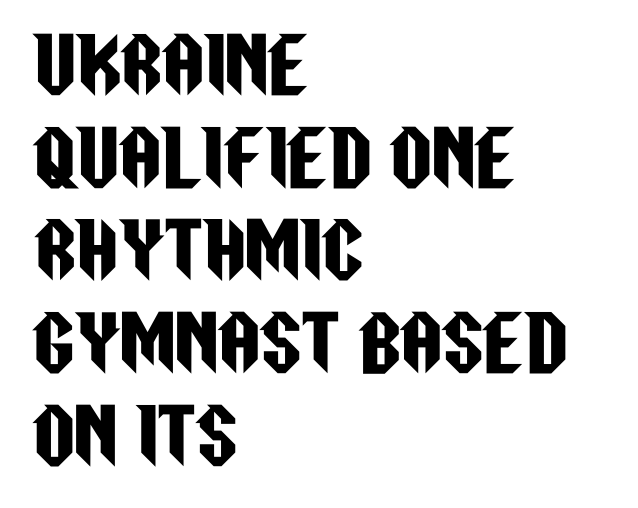
The image shows 73 px condensed sans-serif type, upright; set left-aligned, normal line spacing (1.27x), normal letter spacing, not underlined; low stroke contrast and a large x-height.
